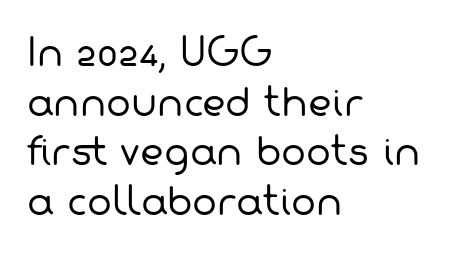
Q: Is the text bold? A: No.
Q: Is the typeface a serif or a sans-serif typeface? A: Sans-serif.
Q: Is the text underlined? A: No.
Q: How is the paragraph aligned? A: Left-aligned.
Q: Is the spacing between letters normal or unusually wide? A: Normal.
Q: Is the spacing between lines tight, normal or loose? A: Normal.
Q: Width (condensed, normal, or wide)? A: Normal.
Q: Stroke contrast? A: Low.
Q: x-height? A: Medium.
Q: Monospaced? A: No.
